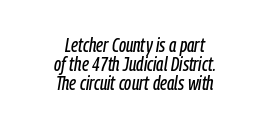
Q: Is the text italic (slanted)? A: Yes, it leans right by about 9 degrees.
Q: Is the text underlined? A: No.
Q: How is the paragraph aligned? A: Centered.
Q: Is the spacing between letters normal or unusually wide? A: Normal.
Q: Is the spacing between lines tight, normal or loose? A: Tight.
